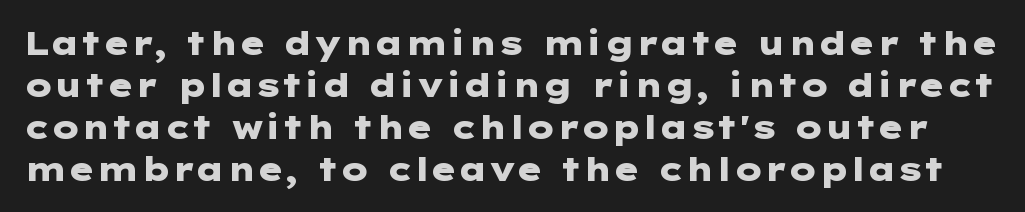
The image shows 32 px heavy, wide sans-serif type, upright; set normal line spacing (1.31x), normal letter spacing, not underlined; low stroke contrast and a medium x-height.
